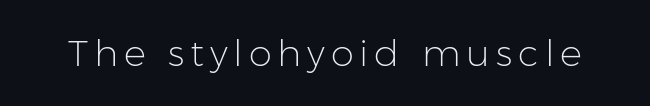
Q: Is the text bold? A: No.
Q: Is the text italic (slanted)? A: No, it is upright.
Q: Is the typeface a serif or a sans-serif typeface? A: Sans-serif.
Q: Is the text underlined? A: No.
Q: Width (condensed, normal, or wide)? A: Normal.
Q: Stroke contrast? A: Low.
Q: x-height? A: Medium.
Q: Monospaced? A: No.
